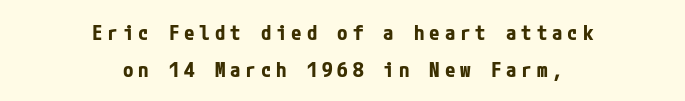
{"italic": "no", "bold": "yes", "underline": "no", "align": "center", "line_spacing_ratio": 1.75, "letter_spacing": "wide", "letter_spacing_em": 0.23, "glyph_px": 21}
